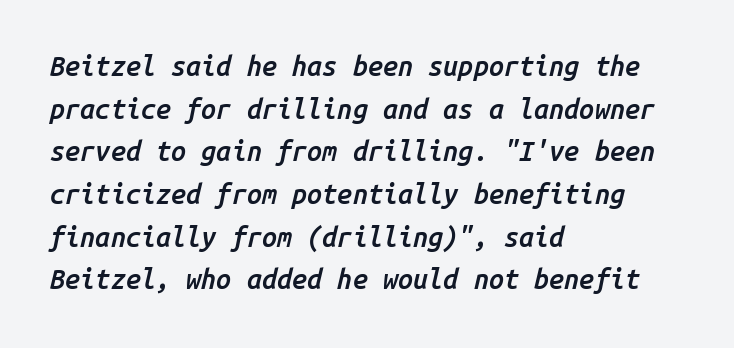
One glance says typical: line gaps are just what's usual. Students, note that the glyphs here touch the page at normal intervals. Bold? Not quite — semibold, heavier than regular but stopping short. The paragraph has a hard left edge and a soft right edge. Underline: absent.
